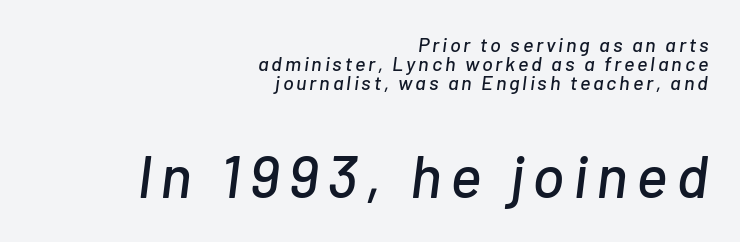
The lines in this sample share a right terminus and differ only in where they begin. This sample has the flowing, uneven cadence of proportional lettering. The zone under the glyphs is completely vacant. Students, observe: this is what under-led, compact text looks like. Note: smaller setting up top, larger setting below. An italicized treatment has been applied to the whole sample.
